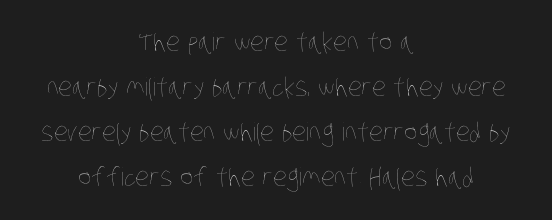
Q: Is the text bold? A: No.
Q: Is the text underlined? A: No.
Q: How is the paragraph aligned? A: Centered.
Q: Is the spacing between letters normal or unusually wide? A: Normal.
